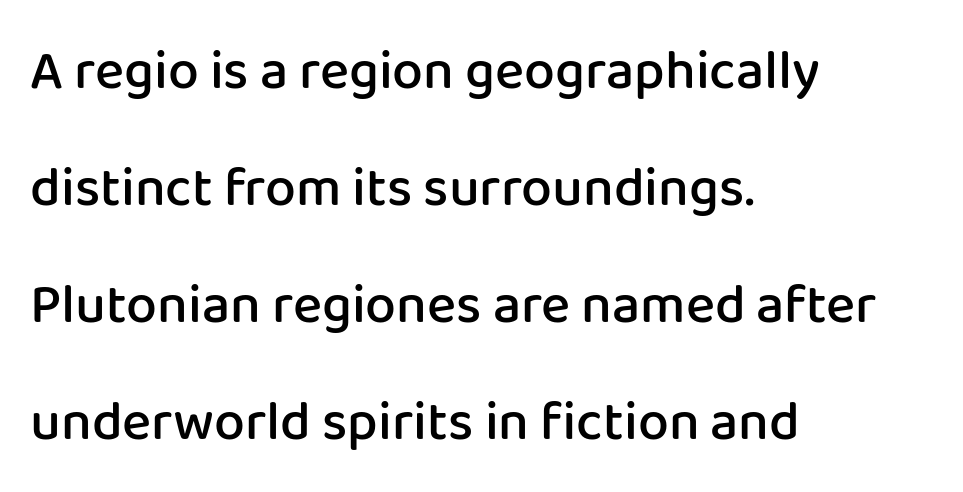
Q: Is the text bold? A: Semi-bold.
Q: Is the text italic (slanted)? A: No, it is upright.
Q: Is the typeface a serif or a sans-serif typeface? A: Sans-serif.
Q: Is the text underlined? A: No.
Q: How is the paragraph aligned? A: Left-aligned.
Q: Is the spacing between letters normal or unusually wide? A: Normal.
Q: Is the spacing between lines tight, normal or loose? A: Loose.
Q: Width (condensed, normal, or wide)? A: Normal.
Q: Stroke contrast? A: Low.
Q: x-height? A: Medium.
Q: Monospaced? A: No.
